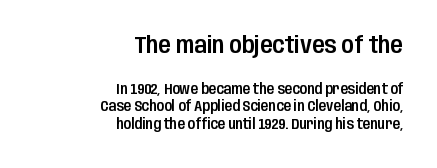
The typography opts for an upright posture over an oblique one. The type is set solid horizontally, with unmodified tracking. Beneath every word, the page is bare. The lines in this sample share a right terminus and differ only in where they begin. Size contrast runs from large at the top to small at the bottom.
